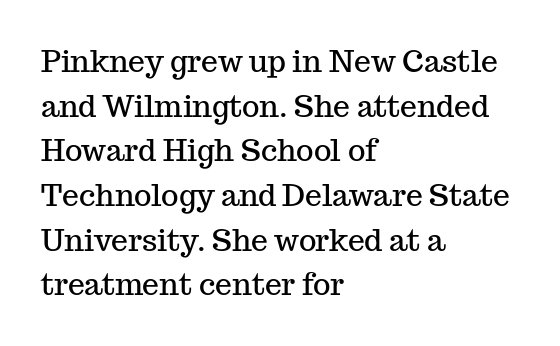
Q: Is the text italic (slanted)? A: No, it is upright.
Q: Is the typeface a serif or a sans-serif typeface? A: Serif.
Q: Is the text underlined? A: No.
Q: How is the paragraph aligned? A: Left-aligned.
Q: Is the spacing between letters normal or unusually wide? A: Normal.
Q: Is the spacing between lines tight, normal or loose? A: Normal.
Q: Width (condensed, normal, or wide)? A: Normal.
Q: Stroke contrast? A: Medium.
Q: x-height? A: Medium.
Q: Monospaced? A: No.
